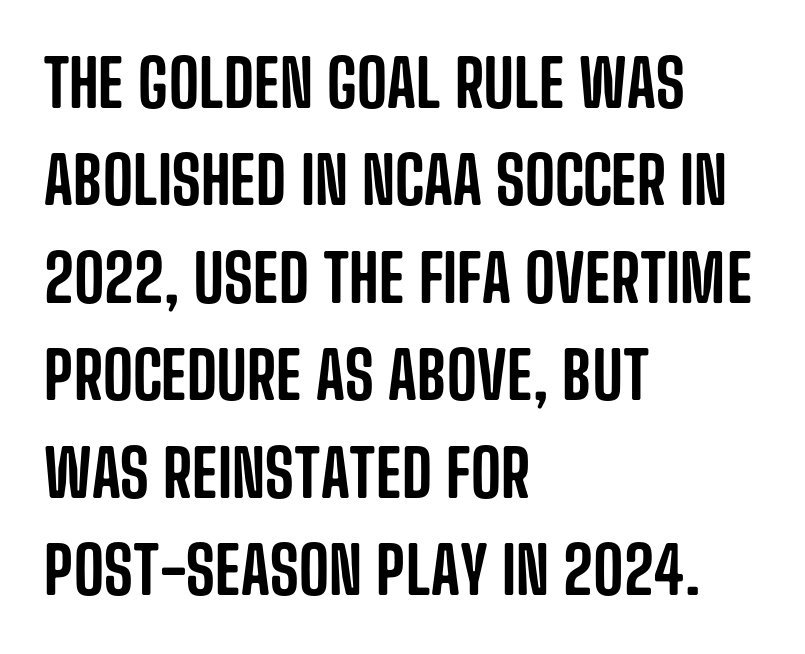
Q: Is the text italic (slanted)? A: No, it is upright.
Q: Is the typeface a serif or a sans-serif typeface? A: Sans-serif.
Q: Is the text underlined? A: No.
Q: How is the paragraph aligned? A: Left-aligned.
Q: Is the spacing between letters normal or unusually wide? A: Normal.
Q: Is the spacing between lines tight, normal or loose? A: Normal.
Q: Width (condensed, normal, or wide)? A: Condensed.
Q: Stroke contrast? A: Low.
Q: x-height? A: Large.
Q: Monospaced? A: No.
